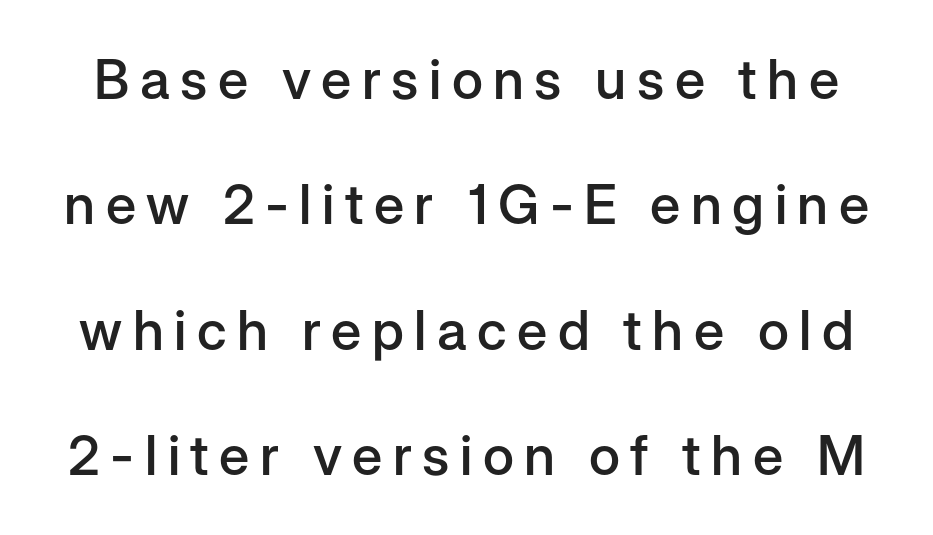
Q: Is the text bold? A: Semi-bold.
Q: Is the text italic (slanted)? A: No, it is upright.
Q: Is the typeface a serif or a sans-serif typeface? A: Sans-serif.
Q: Is the text underlined? A: No.
Q: Is the spacing between lines tight, normal or loose? A: Loose.
Q: Width (condensed, normal, or wide)? A: Normal.
Q: Stroke contrast? A: Low.
Q: x-height? A: Medium.
Q: Monospaced? A: No.
